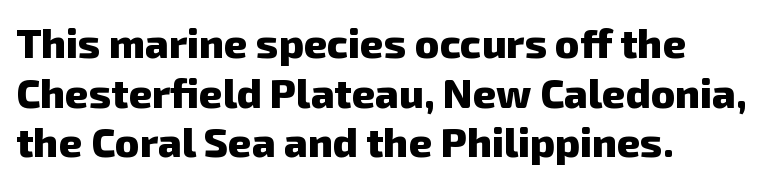
{"serif": "no", "bold": "yes", "weight": "heavy", "width": "normal", "stroke_contrast": "low", "x_height": "medium", "monospaced": "no", "underline": "no", "align": "left", "line_spacing_ratio": 1.21, "letter_spacing": "normal", "letter_spacing_em": 0.0, "glyph_px": 41}
